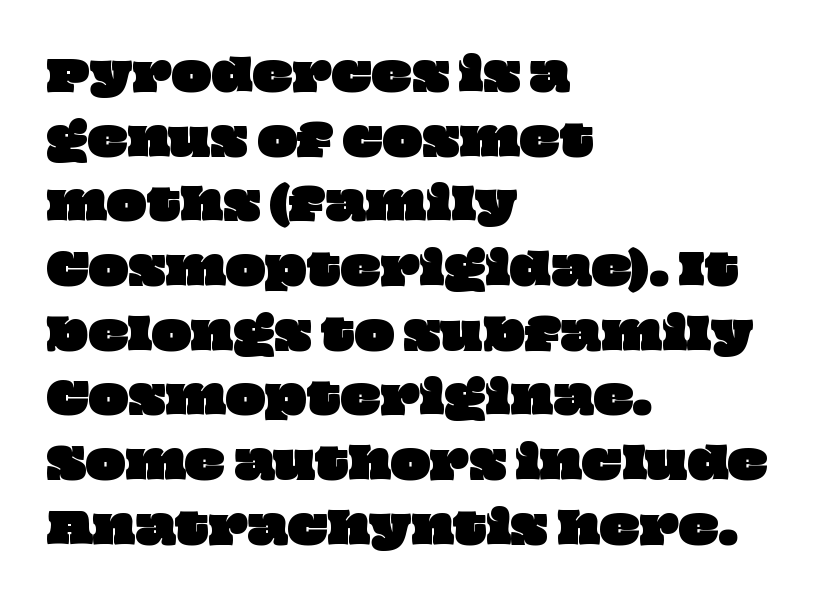
Q: Is the text underlined? A: No.
Q: How is the paragraph aligned? A: Left-aligned.
Q: Is the spacing between letters normal or unusually wide? A: Normal.
Q: Is the spacing between lines tight, normal or loose? A: Normal.
Q: Width (condensed, normal, or wide)? A: Wide.
Q: Stroke contrast? A: Low.
Q: x-height? A: Large.
Q: Monospaced? A: No.
